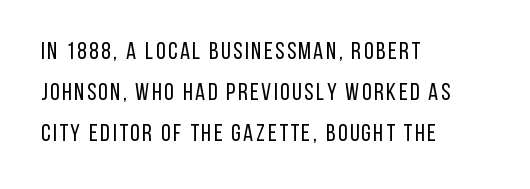
Q: Is the text bold? A: No.
Q: Is the text italic (slanted)? A: No, it is upright.
Q: Is the text underlined? A: No.
Q: How is the paragraph aligned? A: Left-aligned.
